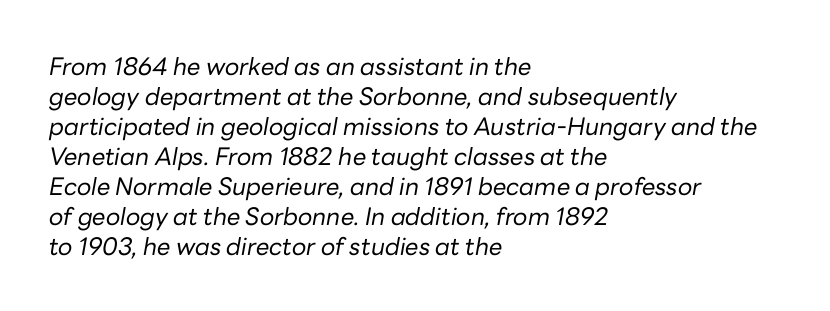
The image shows 24 px text type, italic (leaning right); set left-aligned, normal line spacing (1.25x), normal letter spacing, not underlined.
